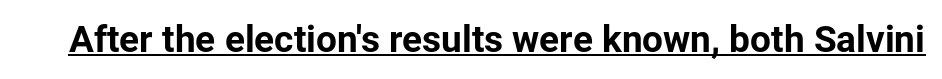
Q: Is the text bold? A: Yes.
Q: Is the text italic (slanted)? A: No, it is upright.
Q: Is the typeface a serif or a sans-serif typeface? A: Sans-serif.
Q: Is the text underlined? A: Yes.
Q: Is the spacing between letters normal or unusually wide? A: Normal.
Q: Width (condensed, normal, or wide)? A: Normal.
Q: Stroke contrast? A: Low.
Q: x-height? A: Medium.
Q: Monospaced? A: No.
